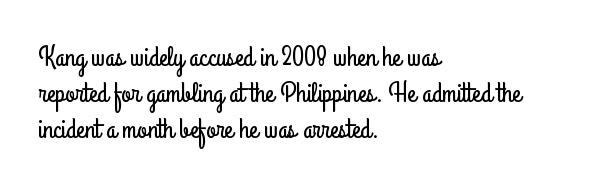
The image shows 28 px condensed sans-serif type; set left-aligned, normal line spacing (1.28x), normal letter spacing, not underlined; low stroke contrast and a small x-height.
